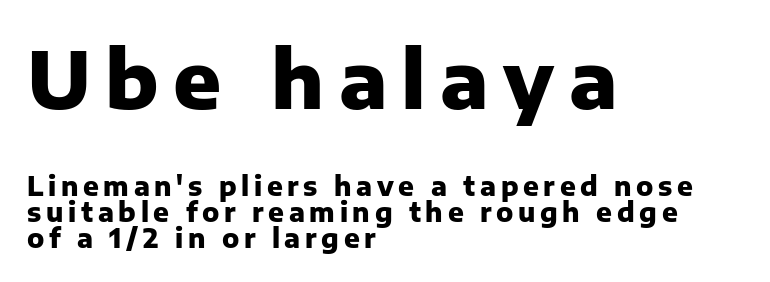
The image shows 79 px heavy sans-serif type, upright; set left-aligned, tight line spacing (1.0x), not underlined; the first (top) block is 3.04x larger; low stroke contrast and a medium x-height.
